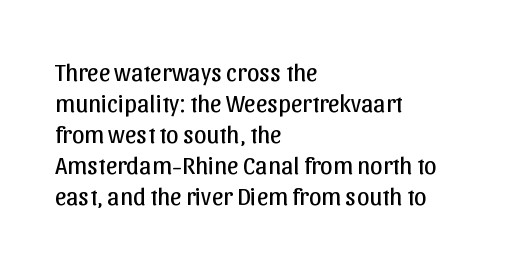
{"italic": "no", "bold": "no", "underline": "no", "align": "left", "line_spacing_ratio": 1.24, "letter_spacing": "normal", "letter_spacing_em": 0.0, "glyph_px": 25}
